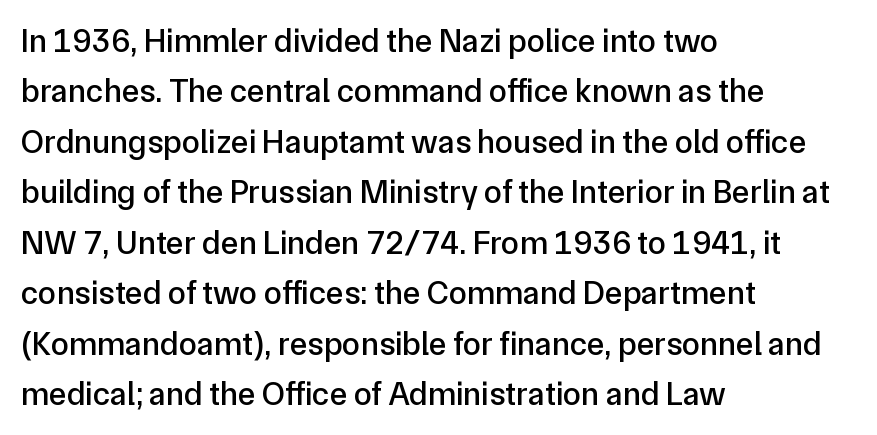
{"serif": "no", "italic": "no", "width": "normal", "stroke_contrast": "low", "x_height": "medium", "monospaced": "no", "underline": "no", "align": "left", "line_spacing": "normal", "line_spacing_ratio": 1.53, "letter_spacing": "normal", "letter_spacing_em": 0.0, "glyph_px": 33}
